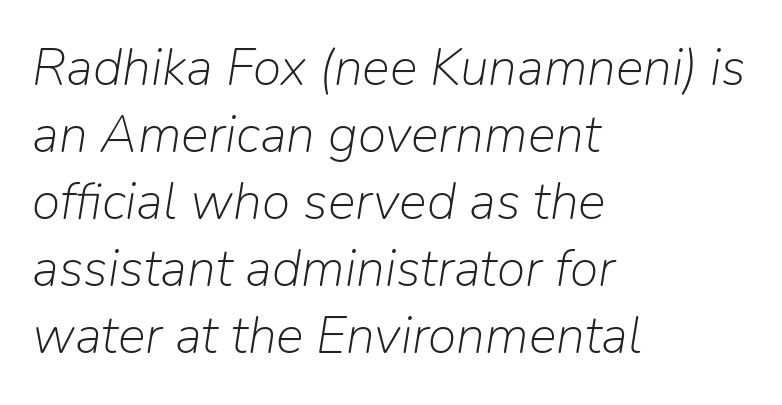
This is not heavy type; no bold has been used. Proportional: the letters do not fall into vertical columns. The words here are not underlined. These lines were composed using italics. Horizontal alignment here is leftward, the default for most running prose. Interline gaps are of average width in this sample.
